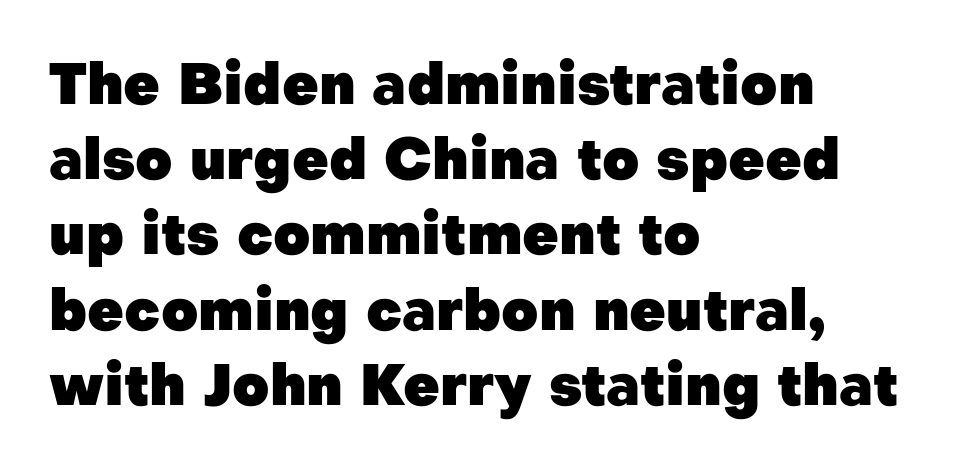
{"serif": "no", "italic": "no", "bold": "yes", "weight": "heavy", "width": "normal", "stroke_contrast": "low", "x_height": "medium", "monospaced": "no", "underline": "no", "align": "left", "line_spacing": "normal", "line_spacing_ratio": 1.32, "letter_spacing": "normal", "letter_spacing_em": 0.0, "glyph_px": 57}
